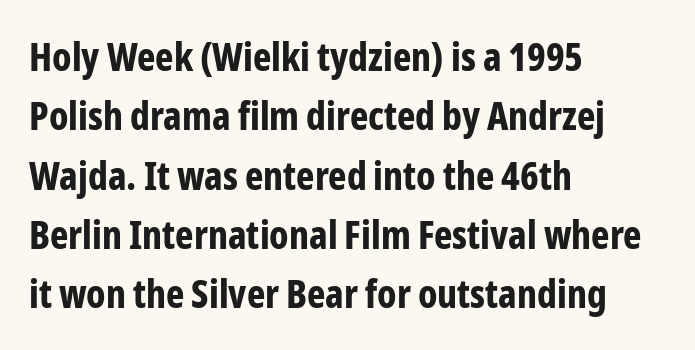
{"serif": "no", "italic": "no", "bold": "yes", "weight": "bold", "width": "condensed", "stroke_contrast": "low", "x_height": "medium", "monospaced": "no", "underline": "no", "align": "left", "line_spacing": "normal", "line_spacing_ratio": 1.52, "letter_spacing": "normal", "letter_spacing_em": 0.0, "glyph_px": 39}
